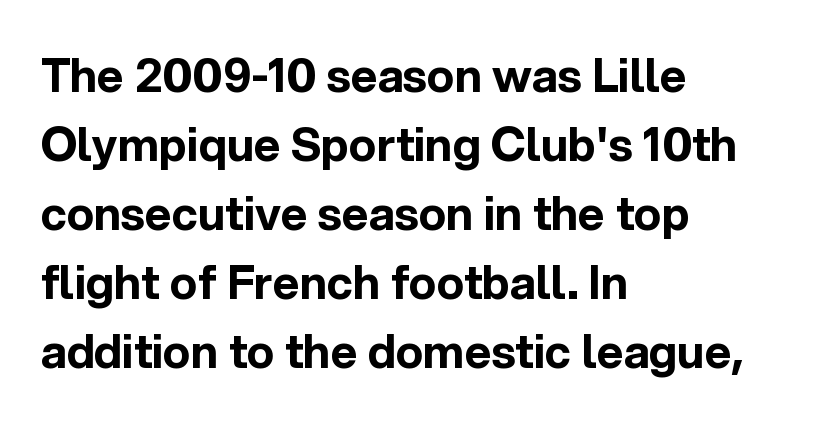
Q: Is the text bold? A: Yes.
Q: Is the text italic (slanted)? A: No, it is upright.
Q: Is the typeface a serif or a sans-serif typeface? A: Sans-serif.
Q: Is the text underlined? A: No.
Q: How is the paragraph aligned? A: Left-aligned.
Q: Is the spacing between letters normal or unusually wide? A: Normal.
Q: Is the spacing between lines tight, normal or loose? A: Normal.
Q: Width (condensed, normal, or wide)? A: Normal.
Q: x-height? A: Medium.
Q: Monospaced? A: No.
